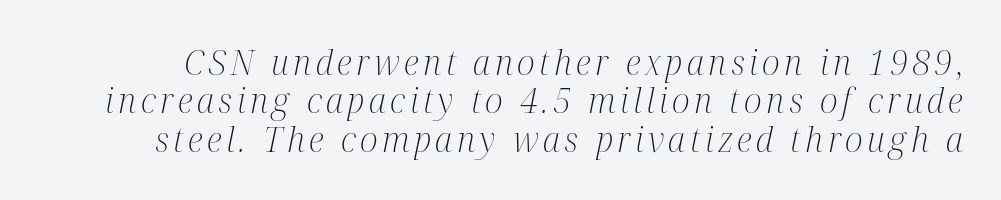
The image shows 34 px light, condensed serif type, italic (leaning right); set tight line spacing (1.13x), not underlined; medium stroke contrast and a medium x-height.
